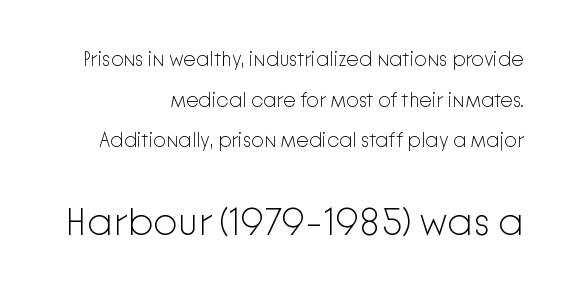
The image shows 39 px light sans-serif type, upright; set right-aligned, loose line spacing (2.03x), normal letter spacing, not underlined; the second (bottom) block is 1.95x larger; low stroke contrast and a medium x-height.
